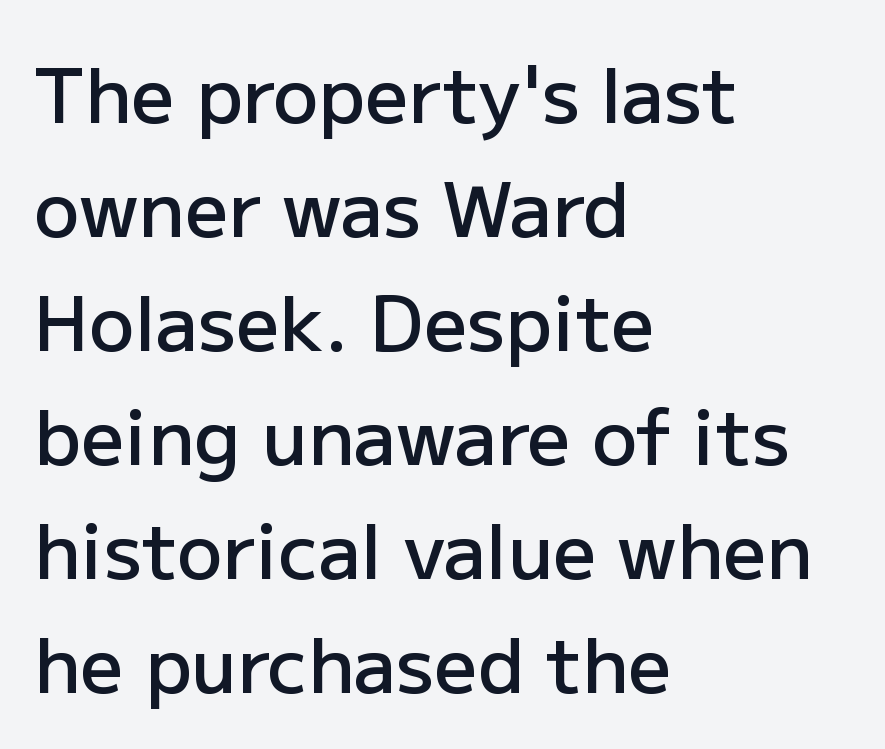
The image shows 76 px semibold sans-serif type, upright; set left-aligned, normal line spacing (1.5x), normal letter spacing, not underlined; low stroke contrast and a medium x-height.
